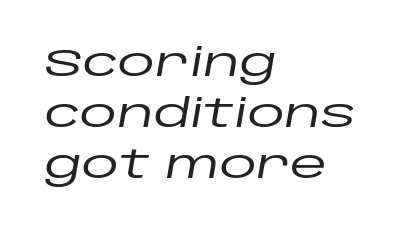
What stands out about the letter spacing? Nothing — it is the standard amount. Varying glyph widths throughout — classic text-font behaviour. A student would call this left alignment; a typographer would say flush left, rag right. The space between consecutive lines is moderate. Each row of text sits above clean, open space. Would a proofreader flag this as italicized? Yes.
